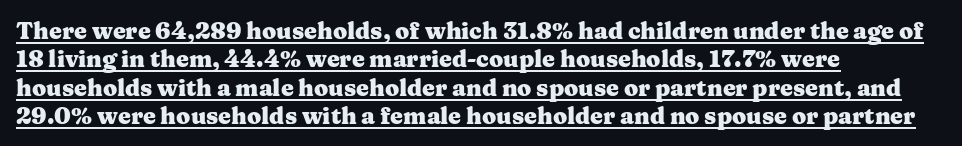
The image shows 23 px bold type, upright; set left-aligned, line spacing 1.23x, normal letter spacing, underlined.
